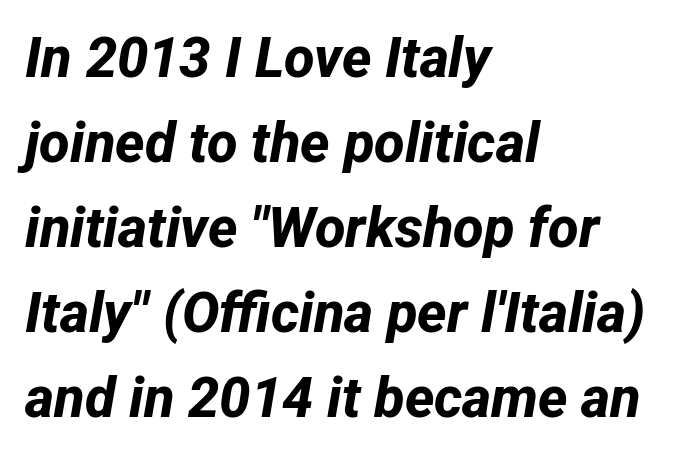
Descender tails drop into unmarked territory. The glyphs have the mass of a bold cut. This sample has the flowing, uneven cadence of proportional lettering. Compared with typical paragraphs, the rows here are spaced about the same. Glyph-to-glyph distance matches everyday printed text. The glyphs in this specimen are sans serif.
